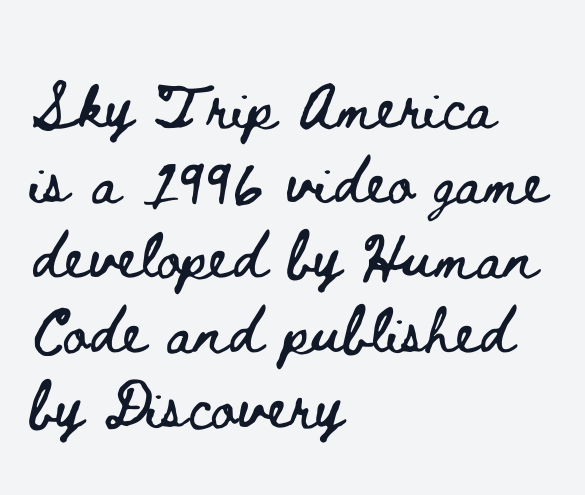
The image shows 59 px wide type; set left-aligned, normal line spacing (1.27x), normal letter spacing, not underlined; low stroke contrast and a small x-height.
